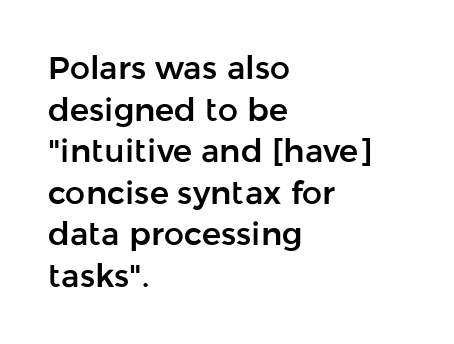
These lines were composed using upright roman letters. The horizontal fit of the characters is conventional and even. The rows are spaced the way most documents space them. Rule under the text: the space is simply empty. This sample has the flowing, uneven cadence of proportional lettering.
